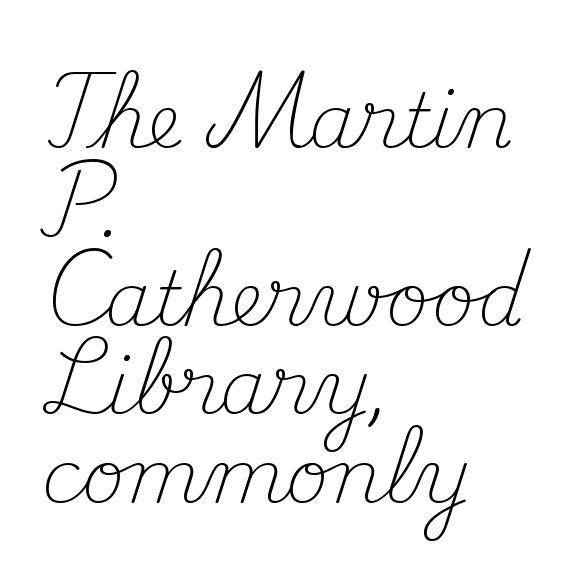
{"serif": "yes", "bold": "no", "weight": "light", "width": "normal", "stroke_contrast": "medium", "x_height": "small", "monospaced": "no", "underline": "no", "align": "left", "line_spacing_ratio": 1.2, "letter_spacing": "normal", "letter_spacing_em": 0.0, "glyph_px": 74}
